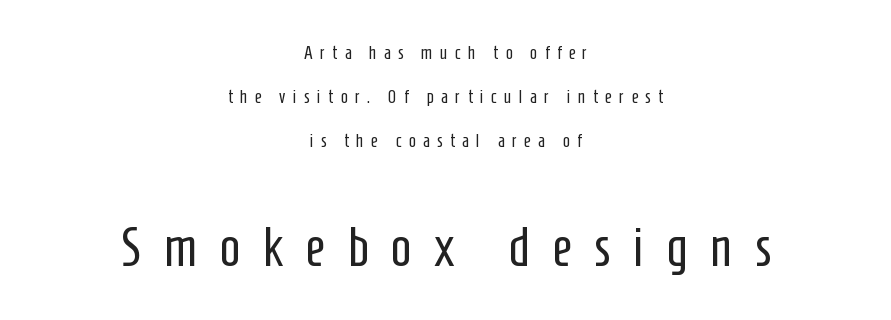
Caption: face not bold, strokes unweighted. The text block is weighted toward neither margin, spreading evenly from the middle. Glance below the letters and you will spot only blank space. A typesetter would call this proportional, since set widths differ per character. Are there feet on the stems? There aren't — it's a sans.
